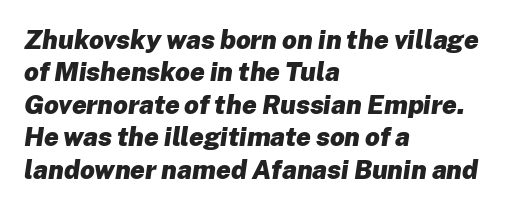
The image shows 26 px bold type, italic (leaning right); set left-aligned, normal line spacing (1.25x), normal letter spacing, not underlined.
